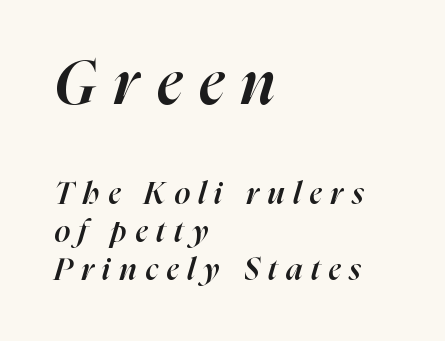
Q: Is the text bold? A: Semi-bold.
Q: Is the text italic (slanted)? A: Yes, it leans right by about 16 degrees.
Q: Is the text underlined? A: No.
Q: How is the paragraph aligned? A: Left-aligned.
Q: Is the spacing between letters normal or unusually wide? A: Unusually wide.
Q: Which block of text is set in a larger size, the first (top) or the second (bottom)? A: The first (top) one.
Q: Width (condensed, normal, or wide)? A: Normal.
Q: Stroke contrast? A: High.
Q: x-height? A: Medium.
Q: Monospaced? A: No.
